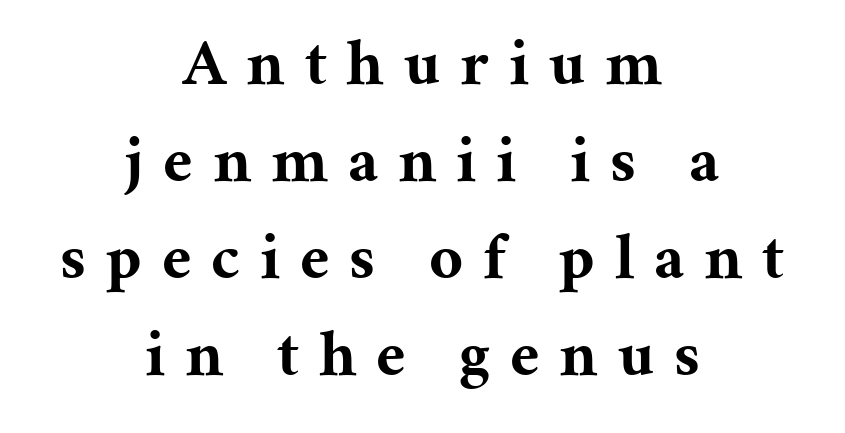
The image shows 66 px bold serif type, upright; set centered, normal line spacing (1.47x), unusually wide letter spacing (+0.3 em), not underlined; medium stroke contrast and a medium x-height.
